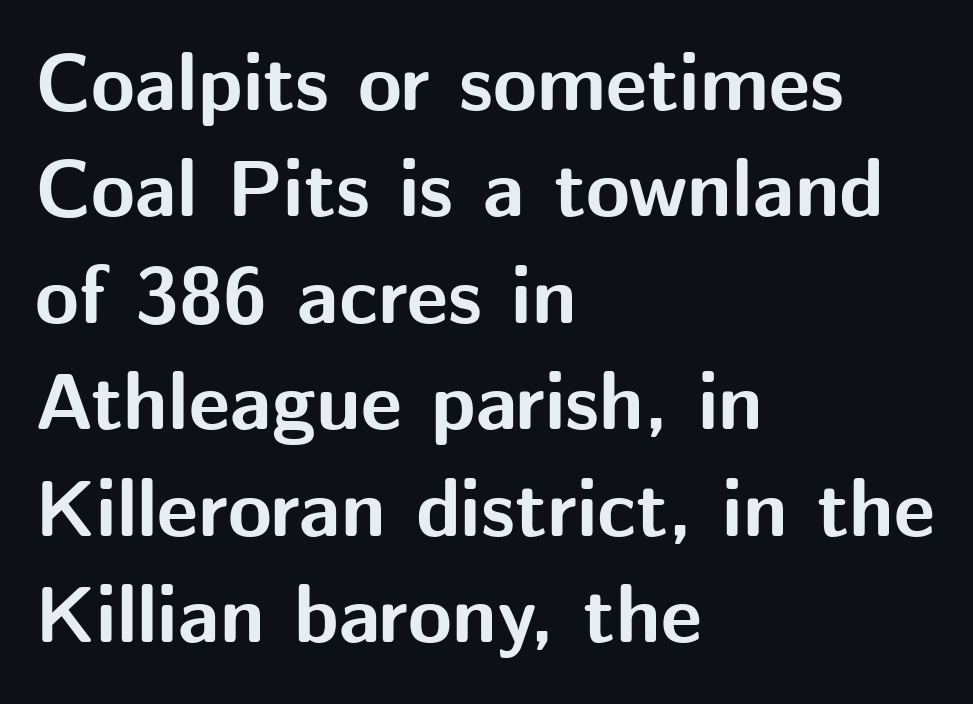
{"serif": "no", "italic": "no", "bold": "yes", "weight": "bold", "width": "normal", "stroke_contrast": "medium", "x_height": "medium", "monospaced": "no", "underline": "no", "align": "left", "line_spacing": "normal", "line_spacing_ratio": 1.33, "letter_spacing": "normal", "letter_spacing_em": 0.0, "glyph_px": 80}
